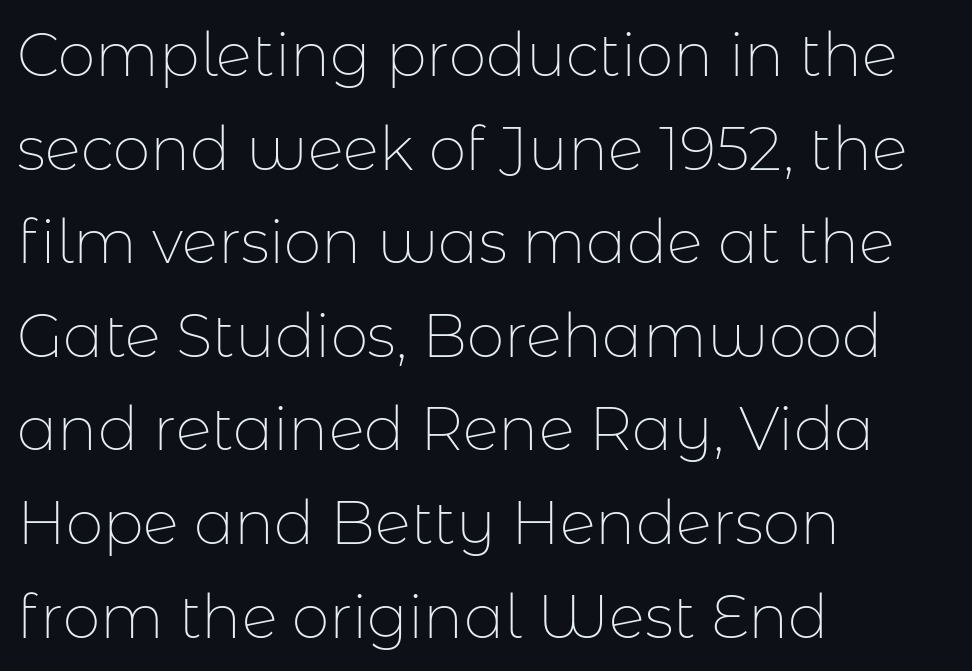
The image shows 60 px thin sans-serif type, upright; set left-aligned, normal line spacing (1.56x), normal letter spacing, not underlined; low stroke contrast and a medium x-height.
